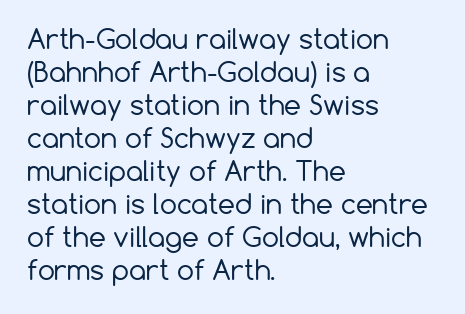
The type sits square on the baseline with zero lean. All the whitespace from short lines collects on the right. Students, note that the glyphs here touch the page at normal intervals. Weight class: somewhere from thin through regular. The foot of each line stays bare and open.
